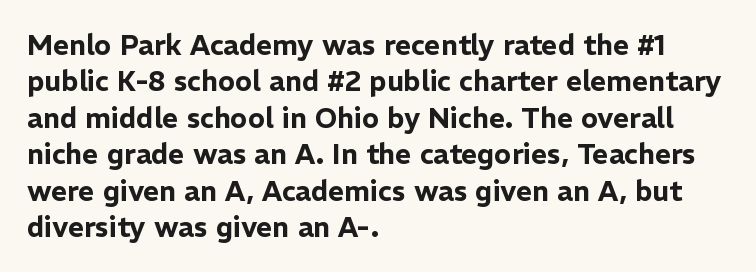
If you drew a line through each stem, it would be perfectly vertical. Words appear dense and cohesive because spacing is normal. The space between consecutive lines is moderate. The passage shown is typeset with a sans-serif family. The passage shown is not underscored anywhere.
